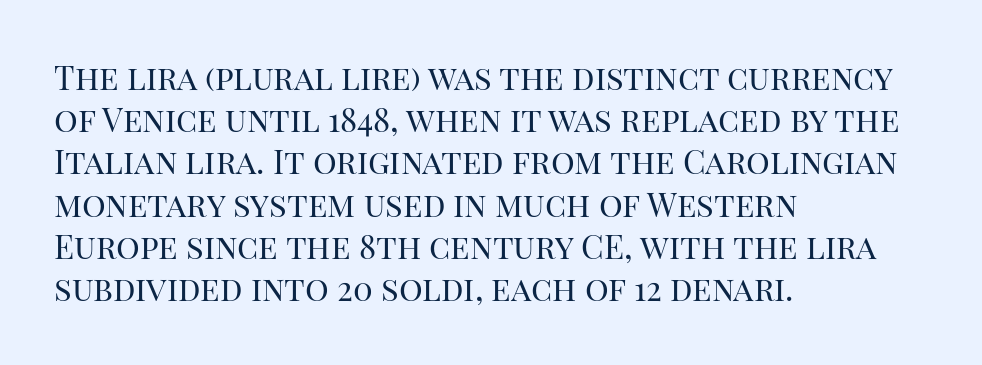
Q: Is the text bold? A: No.
Q: Is the text italic (slanted)? A: No, it is upright.
Q: Is the typeface a serif or a sans-serif typeface? A: Serif.
Q: Is the text underlined? A: No.
Q: How is the paragraph aligned? A: Left-aligned.
Q: Is the spacing between letters normal or unusually wide? A: Normal.
Q: Is the spacing between lines tight, normal or loose? A: Normal.
Q: Width (condensed, normal, or wide)? A: Normal.
Q: Stroke contrast? A: High.
Q: x-height? A: Large.
Q: Monospaced? A: No.
